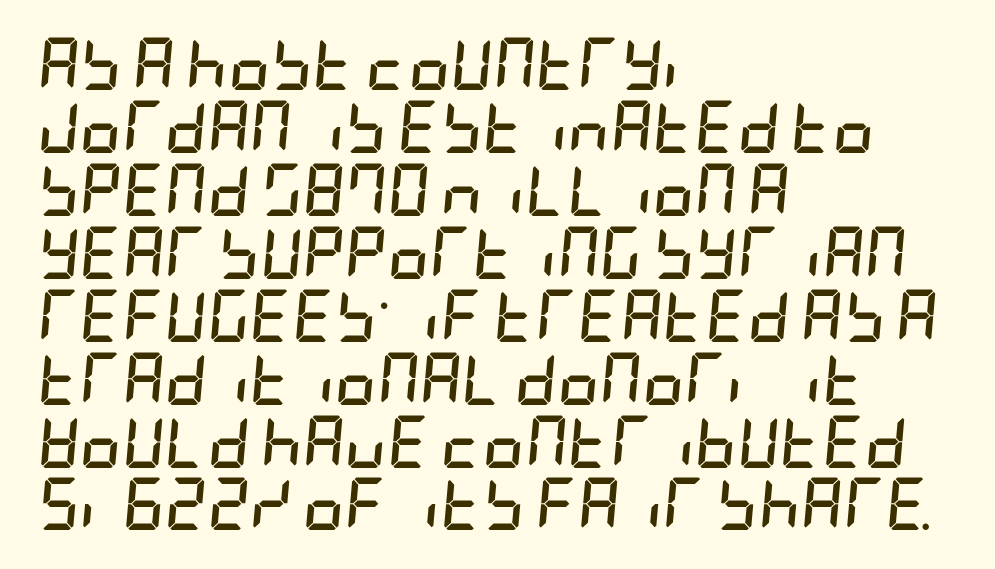
{"italic": "yes", "lean": "right", "slant_degrees": 5, "bold": "yes", "weight": "semibold", "width": "condensed", "stroke_contrast": "low", "x_height": "large", "underline": "no", "align": "left", "line_spacing_ratio": 1.21, "letter_spacing": "normal", "letter_spacing_em": 0.0, "glyph_px": 52}
